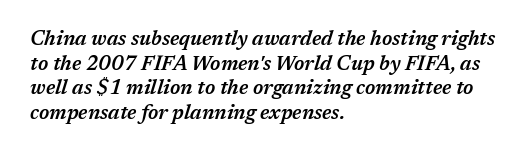
The image shows 20 px text type, italic (leaning right); set left-aligned, line spacing 1.23x, normal letter spacing, not underlined.
